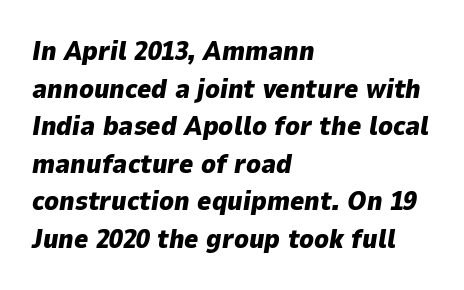
Q: Is the text bold? A: Yes.
Q: Is the text italic (slanted)? A: Yes, it leans right by about 9 degrees.
Q: Is the text underlined? A: No.
Q: How is the paragraph aligned? A: Left-aligned.
Q: Is the spacing between letters normal or unusually wide? A: Normal.
Q: Is the spacing between lines tight, normal or loose? A: Normal.
